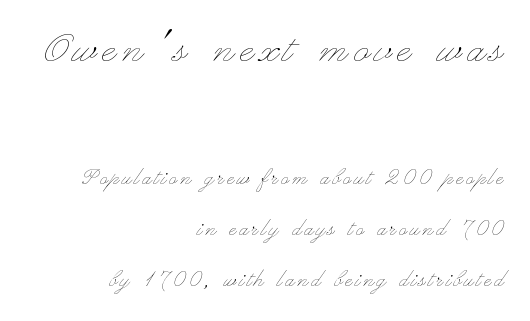
The rag falls on the left side of this text block. Underlining? Definitely not there. The typeface has the unassuming heft of standard copy or less. Airy leading. Varying glyph widths throughout — classic text-font behaviour.
